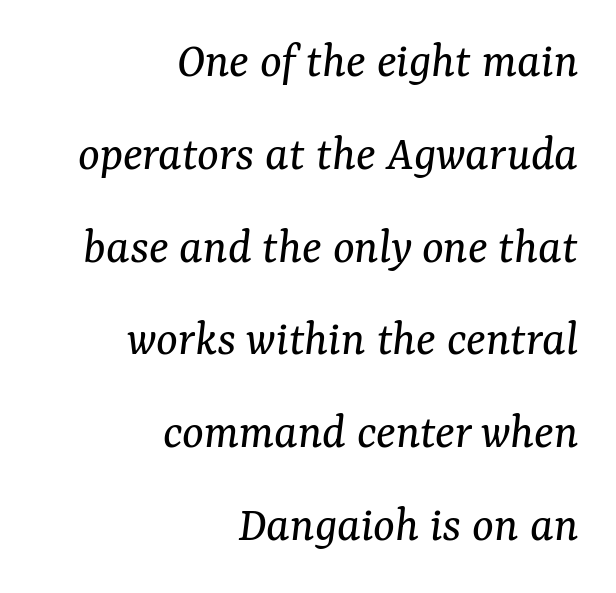
{"serif": "yes", "italic": "yes", "lean": "right", "slant_degrees": 7, "bold": "no", "weight": "regular", "width": "normal", "stroke_contrast": "medium", "x_height": "medium", "monospaced": "no", "underline": "no", "align": "right", "line_spacing_ratio": 1.82, "letter_spacing": "normal", "letter_spacing_em": 0.0, "glyph_px": 51}
